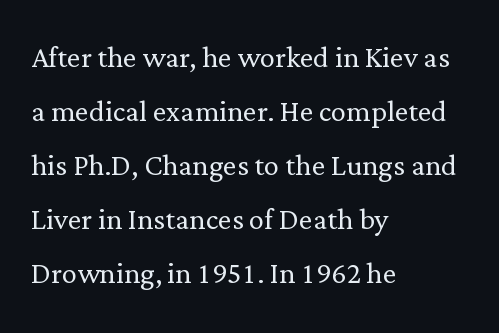
Q: Is the text bold? A: No.
Q: Is the text italic (slanted)? A: No, it is upright.
Q: Is the typeface a serif or a sans-serif typeface? A: Serif.
Q: Is the text underlined? A: No.
Q: How is the paragraph aligned? A: Left-aligned.
Q: Is the spacing between letters normal or unusually wide? A: Normal.
Q: Is the spacing between lines tight, normal or loose? A: Normal.
Q: Width (condensed, normal, or wide)? A: Normal.
Q: Stroke contrast? A: Low.
Q: x-height? A: Medium.
Q: Monospaced? A: No.
